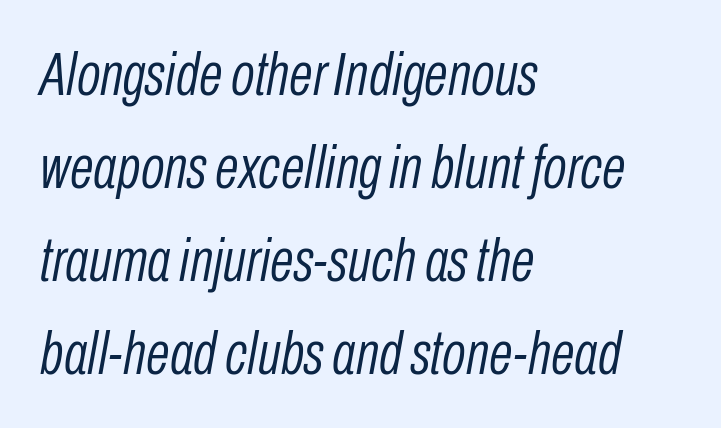
Q: Is the text bold? A: No.
Q: Is the text italic (slanted)? A: Yes, it leans right by about 10 degrees.
Q: Is the text underlined? A: No.
Q: How is the paragraph aligned? A: Left-aligned.
Q: Is the spacing between letters normal or unusually wide? A: Normal.
Q: Is the spacing between lines tight, normal or loose? A: Normal.
Q: Width (condensed, normal, or wide)? A: Condensed.
Q: Stroke contrast? A: Low.
Q: x-height? A: Medium.
Q: Monospaced? A: No.
